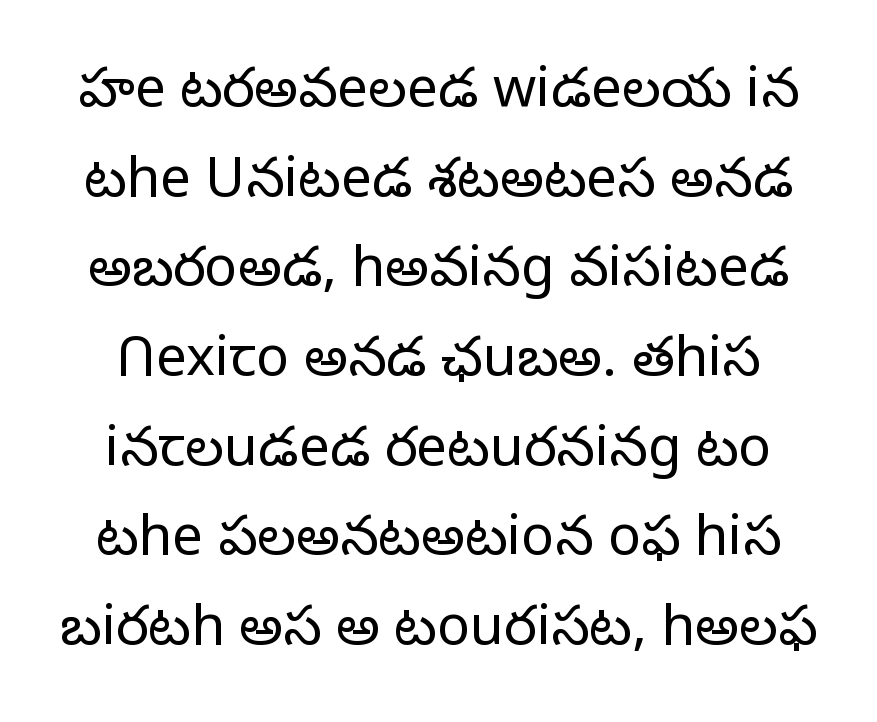
{"serif": "no", "italic": "no", "bold": "no", "weight": "light", "width": "normal", "stroke_contrast": "low", "x_height": "medium", "monospaced": "no", "underline": "no", "line_spacing": "normal", "line_spacing_ratio": 1.63, "letter_spacing": "normal", "letter_spacing_em": 0.0, "glyph_px": 55}
